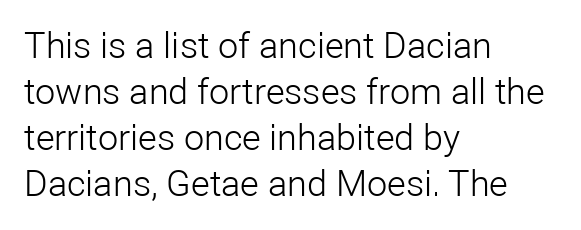
The image shows 36 px light sans-serif type, upright; set left-aligned, normal line spacing (1.28x), normal letter spacing, not underlined; low stroke contrast and a medium x-height.
